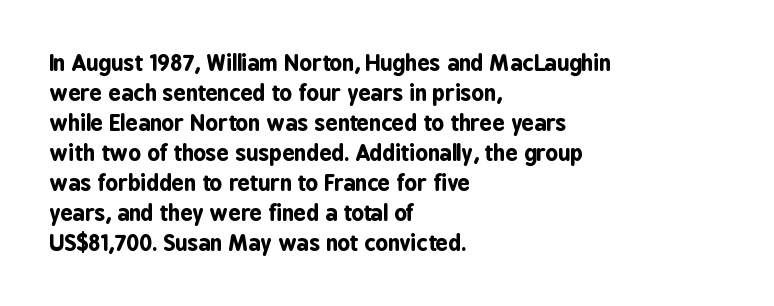
Q: Is the text bold? A: Yes.
Q: Is the text italic (slanted)? A: No, it is upright.
Q: Is the text underlined? A: No.
Q: How is the paragraph aligned? A: Left-aligned.
Q: Is the spacing between letters normal or unusually wide? A: Normal.
Q: Is the spacing between lines tight, normal or loose? A: Normal.
